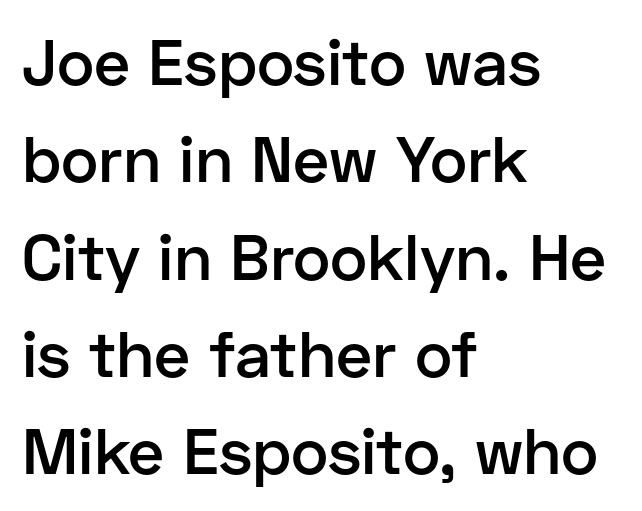
Moderately thickened strokes mark this as semibold type. Ascenders rise straight up at ninety degrees. You can tell from the bare stems that sans-serif type was used. Glance below the letters and you will spot only blank space. Short and long lines alike share a common starting point at left.
